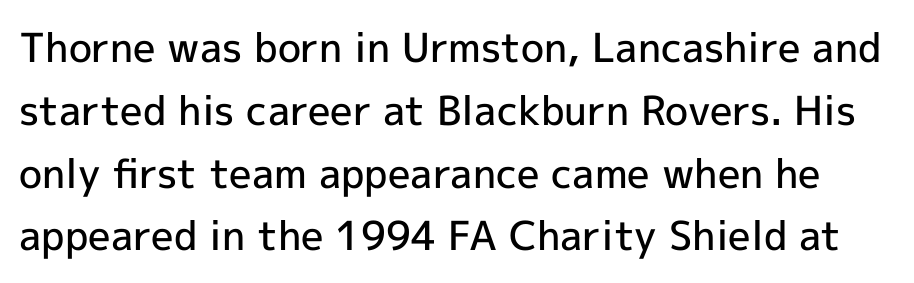
{"serif": "no", "italic": "no", "bold": "semi", "weight": "semibold", "width": "normal", "x_height": "medium", "monospaced": "no", "underline": "no", "line_spacing": "normal", "line_spacing_ratio": 1.57, "letter_spacing": "normal", "letter_spacing_em": 0.0, "glyph_px": 40}
